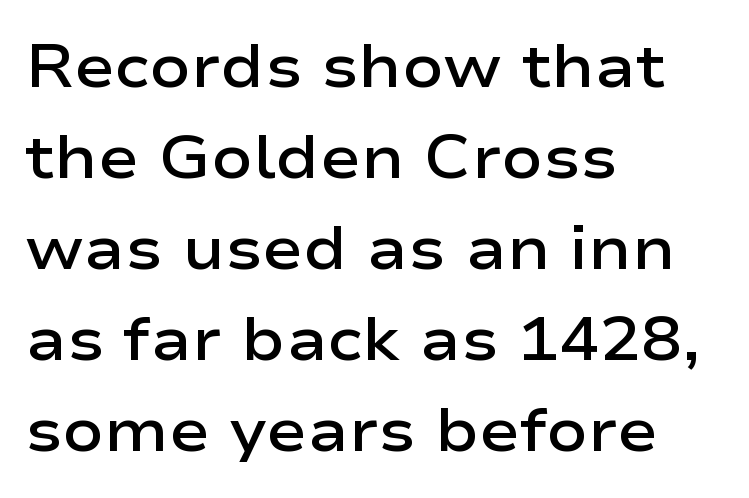
Q: Is the text bold? A: Semi-bold.
Q: Is the text italic (slanted)? A: No, it is upright.
Q: Is the typeface a serif or a sans-serif typeface? A: Sans-serif.
Q: Is the text underlined? A: No.
Q: How is the paragraph aligned? A: Left-aligned.
Q: Is the spacing between letters normal or unusually wide? A: Normal.
Q: Is the spacing between lines tight, normal or loose? A: Normal.
Q: Width (condensed, normal, or wide)? A: Wide.
Q: Stroke contrast? A: Low.
Q: x-height? A: Medium.
Q: Monospaced? A: No.
